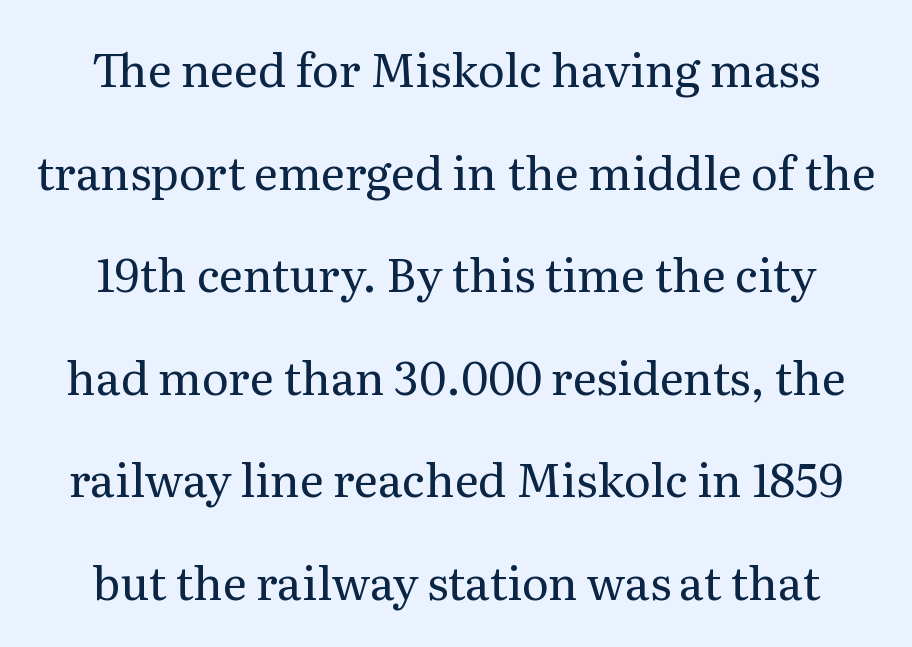
{"serif": "yes", "italic": "no", "bold": "no", "weight": "regular", "width": "normal", "stroke_contrast": "medium", "x_height": "medium", "monospaced": "no", "underline": "no", "line_spacing": "loose", "line_spacing_ratio": 2.23, "letter_spacing": "normal", "letter_spacing_em": 0.0, "glyph_px": 46}
